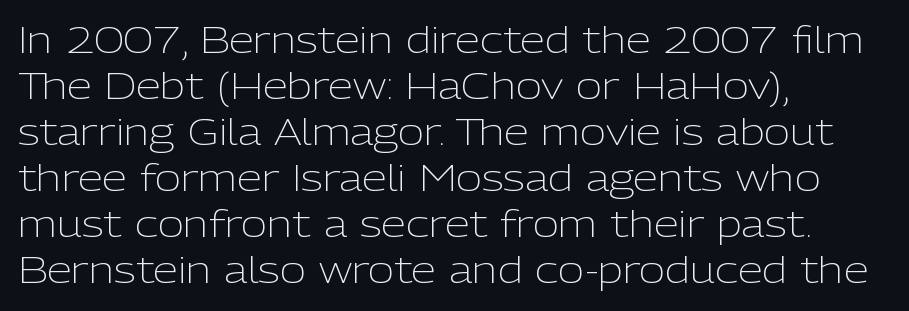
No word sits above an underline. Is there much room between lines? A standard amount, neither cramped nor airy. There is no visible air inserted between adjacent glyphs. Each letter's strokes conclude bluntly, with no projecting serifs. The setting favours the left margin, as ordinary paragraphs usually do. These lines were composed using upright roman letters.
